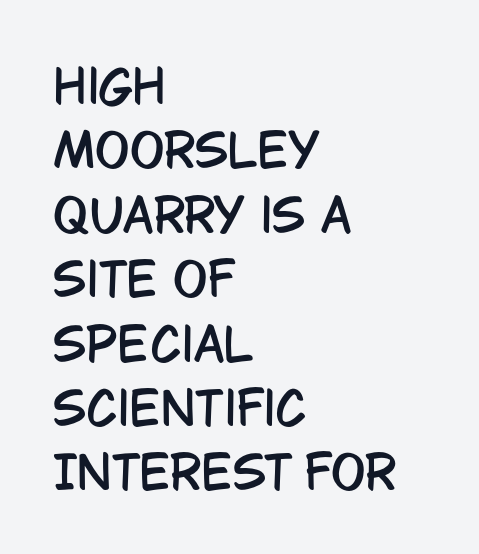
{"serif": "no", "italic": "no", "width": "condensed", "stroke_contrast": "low", "x_height": "large", "monospaced": "no", "underline": "no", "align": "left", "line_spacing": "normal", "line_spacing_ratio": 1.4, "letter_spacing": "normal", "letter_spacing_em": 0.0, "glyph_px": 46}
